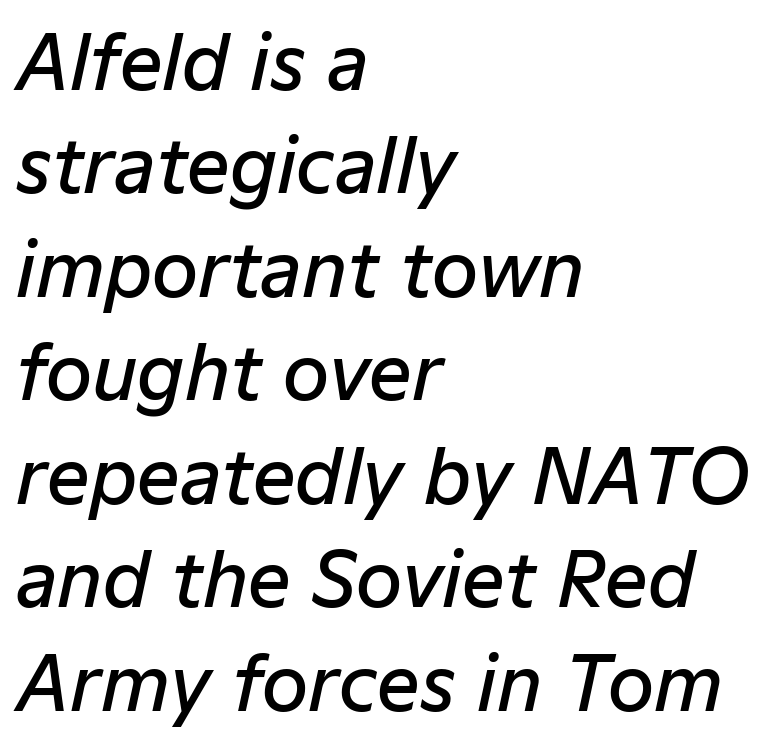
The image shows 75 px semibold type, italic (leaning right); set left-aligned, normal line spacing (1.38x), normal letter spacing, not underlined; low stroke contrast and a medium x-height.
